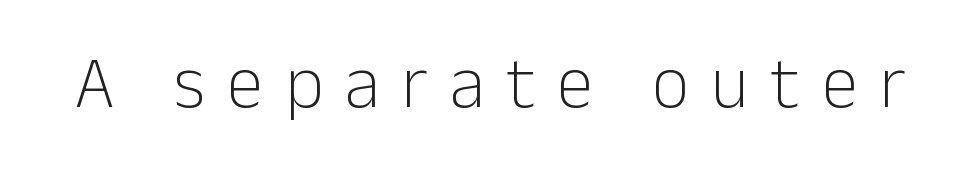
The rendering uses natural spacing where letterforms have individual widths. The designer went with a sans here, leaving each stem footless. Rendered with straight, roman letterforms. Compared with typical body copy, the letter spacing here is much looser.
